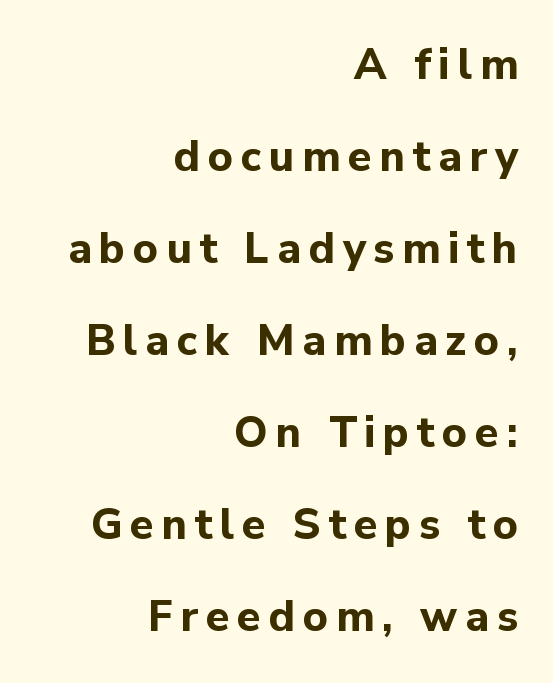
Q: Is the text bold? A: Yes.
Q: Is the text italic (slanted)? A: No, it is upright.
Q: Is the typeface a serif or a sans-serif typeface? A: Sans-serif.
Q: Is the text underlined? A: No.
Q: How is the paragraph aligned? A: Right-aligned.
Q: Is the spacing between lines tight, normal or loose? A: Loose.
Q: Width (condensed, normal, or wide)? A: Normal.
Q: Stroke contrast? A: Low.
Q: x-height? A: Medium.
Q: Monospaced? A: No.
